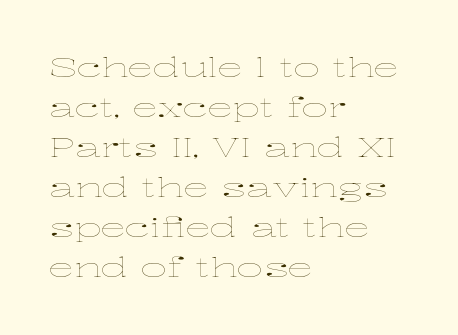
Descender tails drop into unmarked territory. Stroke mass is kept to a normal reading level or below. Default kerning and tracking; the words read as compact shapes. Teacher's note: observe the even left margin — that is flush-left alignment.
